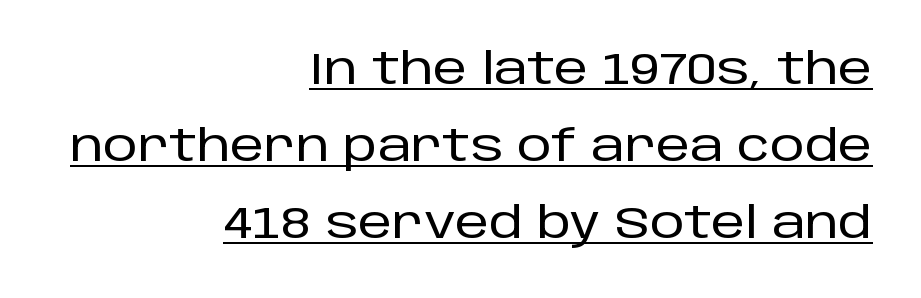
The image shows 43 px sans-serif type, upright; set right-aligned, line spacing 1.79x, normal letter spacing, underlined; low stroke contrast and a large x-height.
